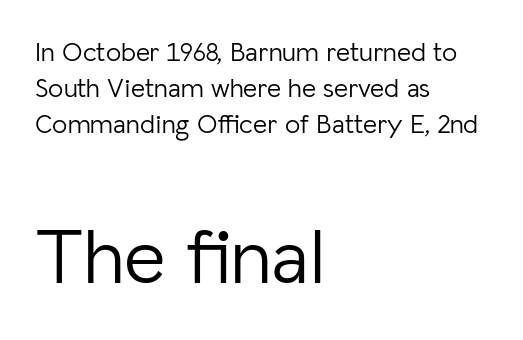
The image shows 80 px light sans-serif type, upright; set left-aligned, normal line spacing (1.34x), normal letter spacing, not underlined; the second (bottom) block is 2.96x larger; low stroke contrast and a medium x-height.
